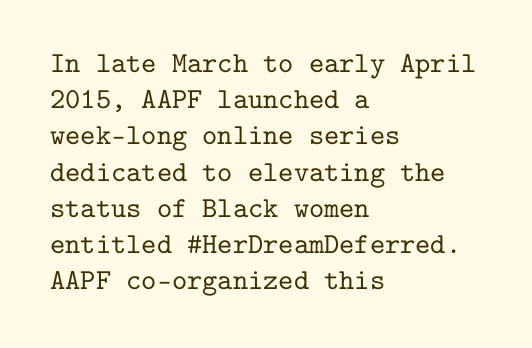
Q: Is the text italic (slanted)? A: No, it is upright.
Q: Is the typeface a serif or a sans-serif typeface? A: Serif.
Q: Is the text underlined? A: No.
Q: How is the paragraph aligned? A: Left-aligned.
Q: Is the spacing between letters normal or unusually wide? A: Normal.
Q: Is the spacing between lines tight, normal or loose? A: Normal.
Q: Width (condensed, normal, or wide)? A: Normal.
Q: Stroke contrast? A: Low.
Q: x-height? A: Medium.
Q: Monospaced? A: Yes.
